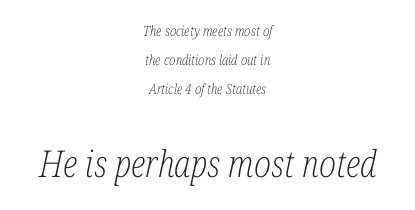
Q: Is the text bold? A: No.
Q: Is the text italic (slanted)? A: Yes, it leans right by about 12 degrees.
Q: Is the typeface a serif or a sans-serif typeface? A: Serif.
Q: Is the text underlined? A: No.
Q: How is the paragraph aligned? A: Centered.
Q: Is the spacing between letters normal or unusually wide? A: Normal.
Q: Is the spacing between lines tight, normal or loose? A: Loose.
Q: Which block of text is set in a larger size, the first (top) or the second (bottom)? A: The second (bottom) one.
Q: Width (condensed, normal, or wide)? A: Condensed.
Q: Stroke contrast? A: Low.
Q: x-height? A: Medium.
Q: Monospaced? A: No.
